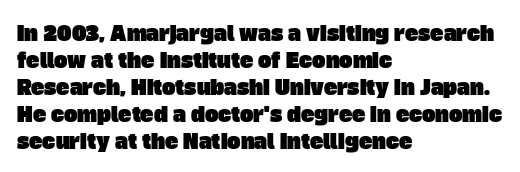
Letters rest on an invisible, unmarked baseline. All the whitespace from short lines collects on the right. Standard letterfit; no display-style spreading of the glyphs. Is there much room between lines? A standard amount, neither cramped nor airy.
